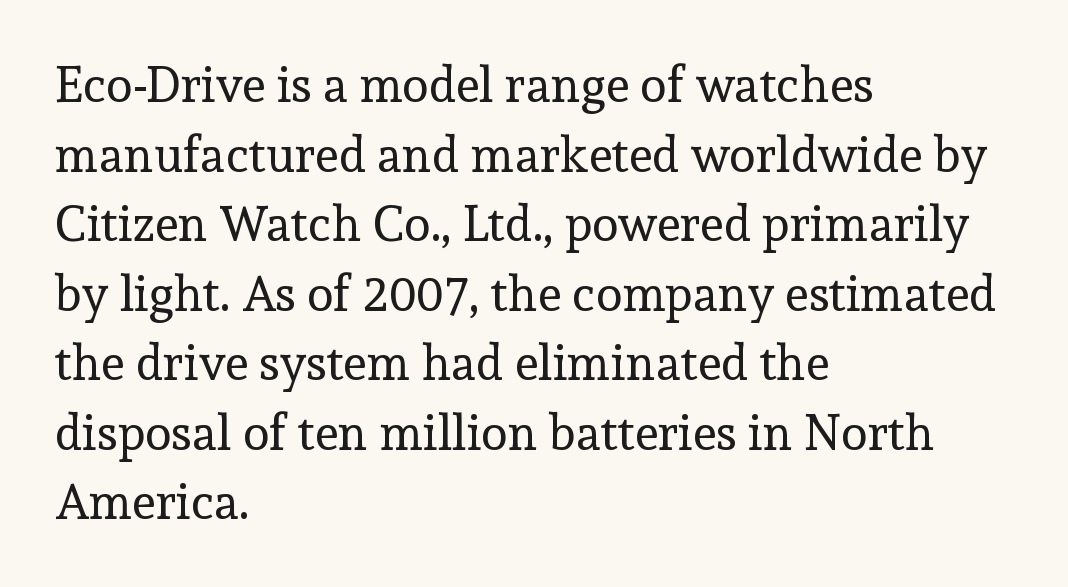
Q: Is the text bold? A: No.
Q: Is the text italic (slanted)? A: No, it is upright.
Q: Is the typeface a serif or a sans-serif typeface? A: Serif.
Q: Is the text underlined? A: No.
Q: How is the paragraph aligned? A: Left-aligned.
Q: Is the spacing between letters normal or unusually wide? A: Normal.
Q: Is the spacing between lines tight, normal or loose? A: Normal.
Q: Width (condensed, normal, or wide)? A: Normal.
Q: x-height? A: Medium.
Q: Monospaced? A: No.
